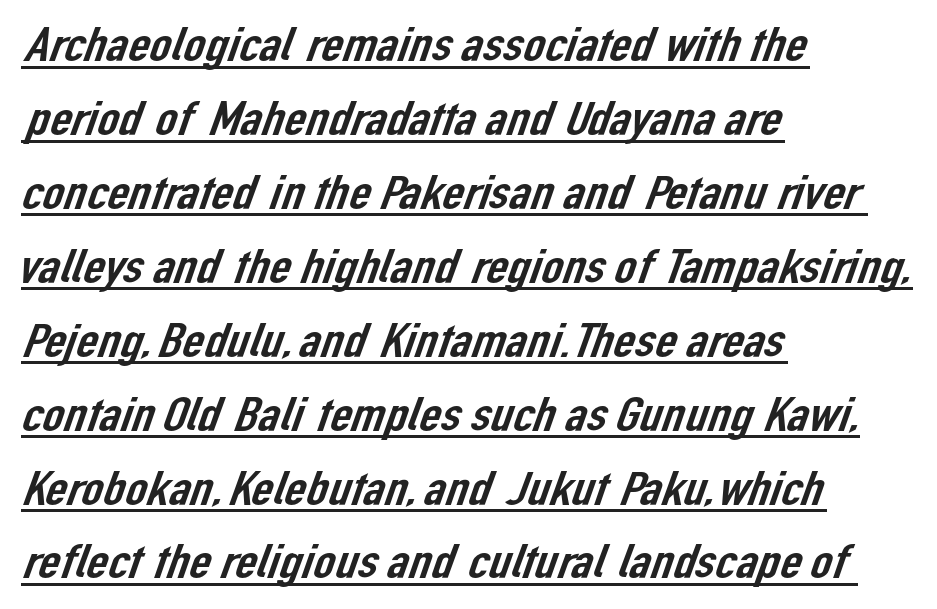
If you measured baseline to baseline, you'd find a middling distance. A typesetter would call this zero additional tracking. This sample has the flowing, uneven cadence of proportional lettering. Decoration check: the copy is underlined. Observe the absence of serifs on each vertical stroke in this sample. Horizontally, the lines are justified to the leading edge only.
